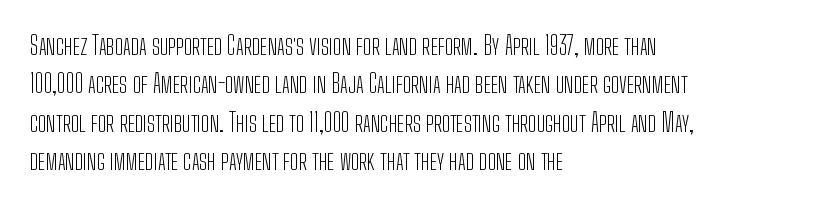
The image shows 25 px text type, upright; set left-aligned, normal line spacing (1.54x), normal letter spacing, not underlined.
